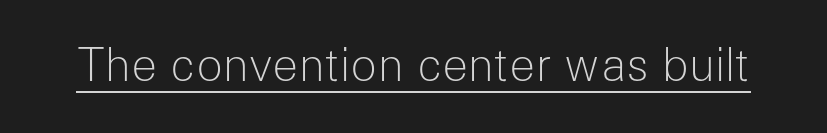
Rendered with straight, roman letterforms. The face used here is a sans, in the tradition of grotesques and geometrics. The typeface has the unassuming heft of standard copy or less. The face used here appears with an underline applied.
